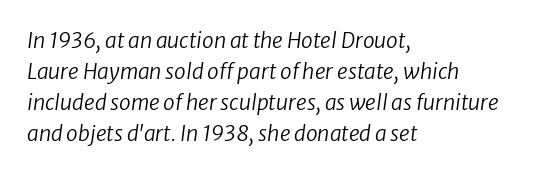
The image shows 21 px text type; set left-aligned, normal line spacing (1.47x), normal letter spacing, not underlined.
